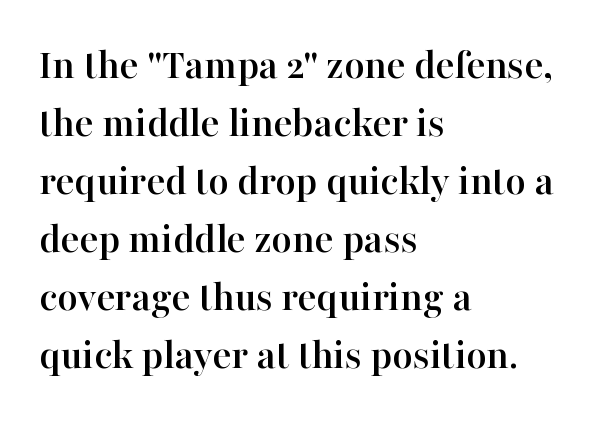
Short and long lines alike share a common starting point at left. Notice how descenders clear the ascenders below comfortably — that's standard leading. Caption: standard tracking, unaltered. You could not count columns in this text — the font is proportionally spaced. The string is rendered with underlining switched off. The font's upright variant was chosen for this text.
